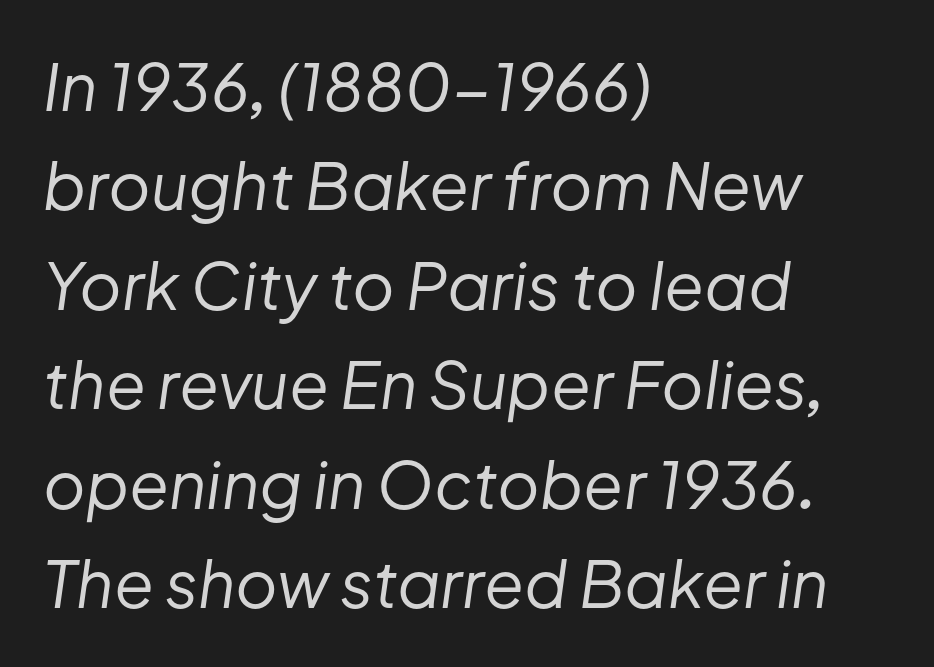
The image shows 65 px regular-weight type, italic (leaning right); set left-aligned, normal line spacing (1.53x), normal letter spacing, not underlined; low stroke contrast and a medium x-height.
